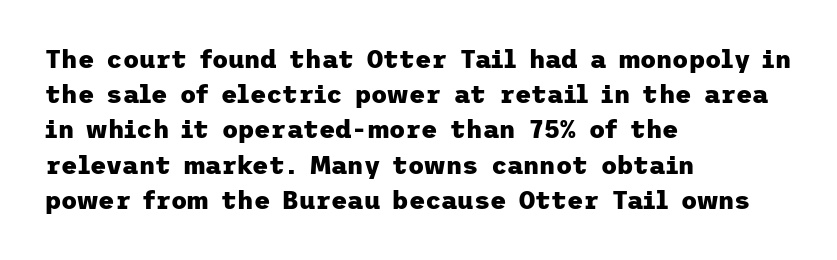
Here the glyphs are tracked normally, forming tight word shapes. Posture: upright roman. Plain, unruled lines of type. Leading matches the norm, producing a regular column.
